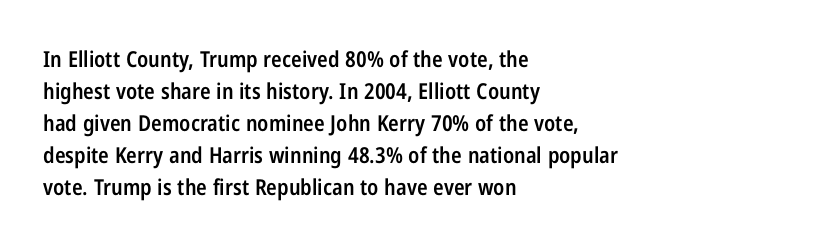
Q: Is the text bold? A: Semi-bold.
Q: Is the text italic (slanted)? A: No, it is upright.
Q: Is the text underlined? A: No.
Q: How is the paragraph aligned? A: Left-aligned.
Q: Is the spacing between letters normal or unusually wide? A: Normal.
Q: Is the spacing between lines tight, normal or loose? A: Normal.
